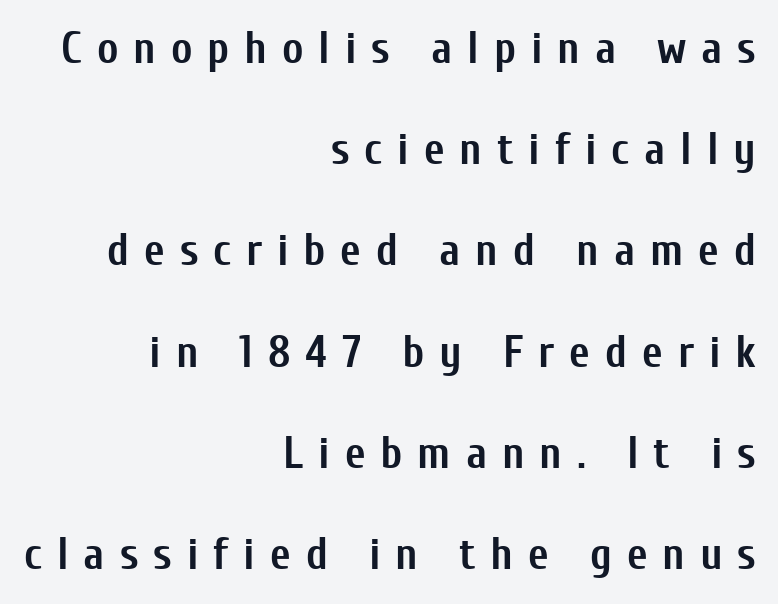
This sample has the flowing, uneven cadence of proportional lettering. Grotesque or geometric, the face here clearly has no serifs. Students, this is bold: see how much ink each stroke carries. Italic? Not at all — the glyphs are vertical.
